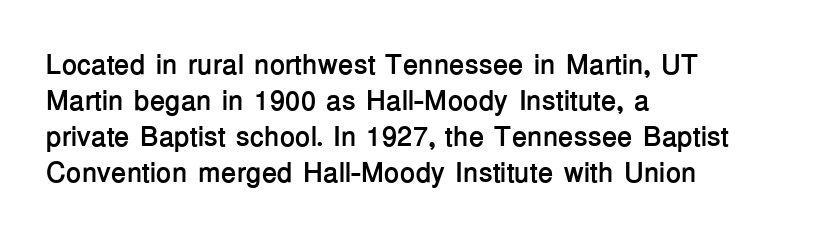
The image shows 28 px semibold sans-serif type, upright; set left-aligned, normal line spacing (1.29x), normal letter spacing, not underlined; low stroke contrast and a medium x-height.
